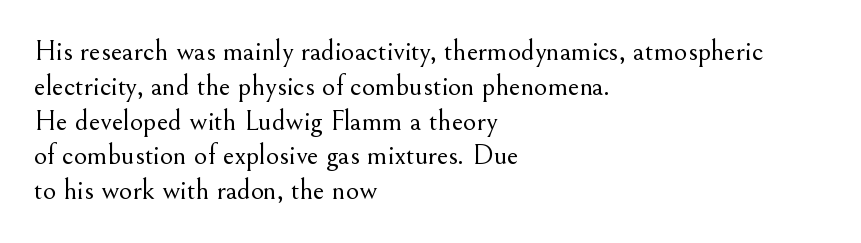
Q: Is the text bold? A: No.
Q: Is the text italic (slanted)? A: No, it is upright.
Q: Is the typeface a serif or a sans-serif typeface? A: Serif.
Q: Is the text underlined? A: No.
Q: How is the paragraph aligned? A: Left-aligned.
Q: Is the spacing between letters normal or unusually wide? A: Normal.
Q: Width (condensed, normal, or wide)? A: Normal.
Q: Stroke contrast? A: Medium.
Q: x-height? A: Small.
Q: Monospaced? A: No.
